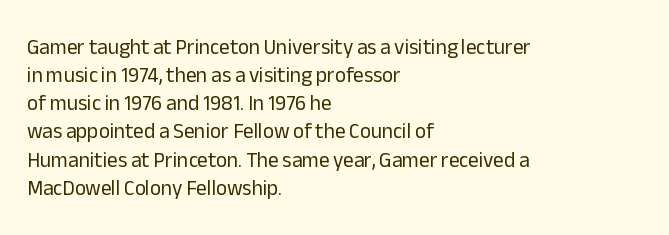
{"italic": "no", "bold": "no", "underline": "no", "align": "left", "line_spacing": "normal", "line_spacing_ratio": 1.34, "letter_spacing": "normal", "letter_spacing_em": 0.0, "glyph_px": 21}
